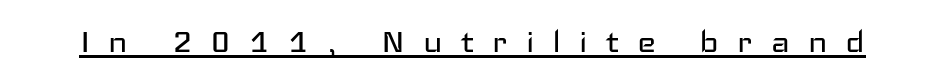
The image shows 40 px regular-weight, wide sans-serif type, upright; set unusually wide letter spacing (+0.45 em), underlined; low stroke contrast and a medium x-height.
